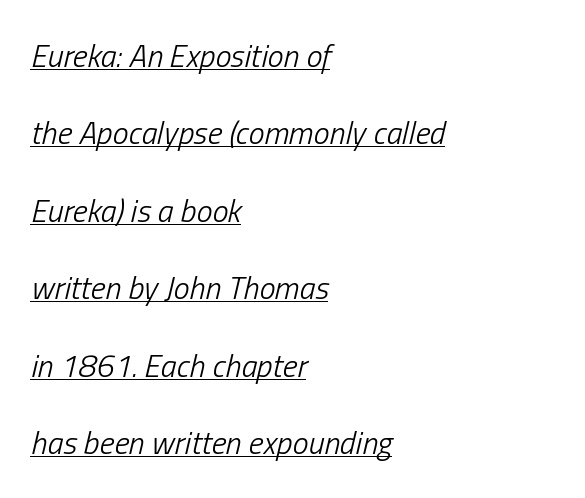
Quick note: interline space is abundant. The string is rendered with underlining switched on. The passage shown is typed in a proportional face where columns would drift. These lines stack with their left ends in a neat column.
